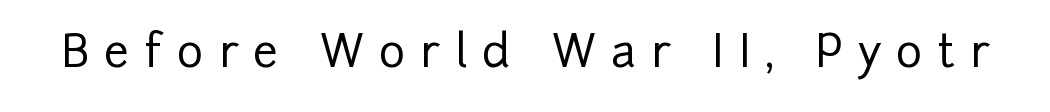
{"serif": "no", "italic": "no", "width": "normal", "stroke_contrast": "low", "x_height": "medium", "monospaced": "no", "underline": "no", "letter_spacing": "wide", "letter_spacing_em": 0.33, "glyph_px": 45}
